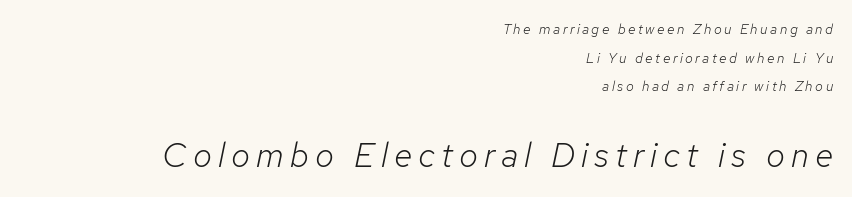
Q: Is the text bold? A: No.
Q: Is the text italic (slanted)? A: Yes, it leans right by about 12 degrees.
Q: Is the text underlined? A: No.
Q: How is the paragraph aligned? A: Right-aligned.
Q: Is the spacing between lines tight, normal or loose? A: Loose.
Q: Which block of text is set in a larger size, the first (top) or the second (bottom)? A: The second (bottom) one.
Q: Width (condensed, normal, or wide)? A: Normal.
Q: Stroke contrast? A: Low.
Q: x-height? A: Medium.
Q: Monospaced? A: No.
